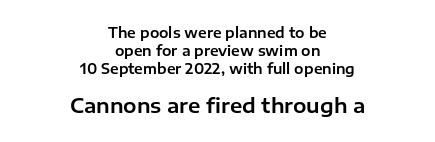
The font's upright variant was chosen for this text. Descender tails drop into unmarked territory. The line-height multiplier appears to be the usual default. Glyph-to-glyph distance matches everyday printed text. The designer gave the closing block more size than the opening block.
